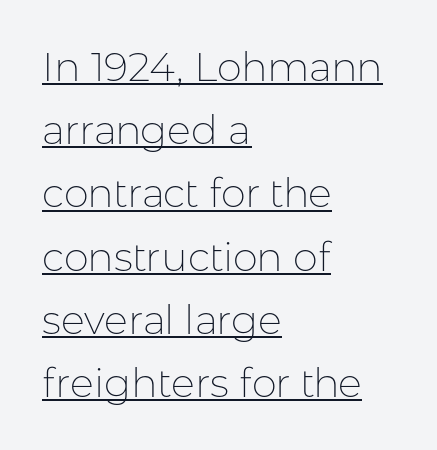
Each letter keeps its own natural width here, so spacing adapts to shape. Weight class: somewhere from thin through regular. Notice how a bar underscores the lettering throughout. Regarding leading, the lines here are spaced in the standard way.
